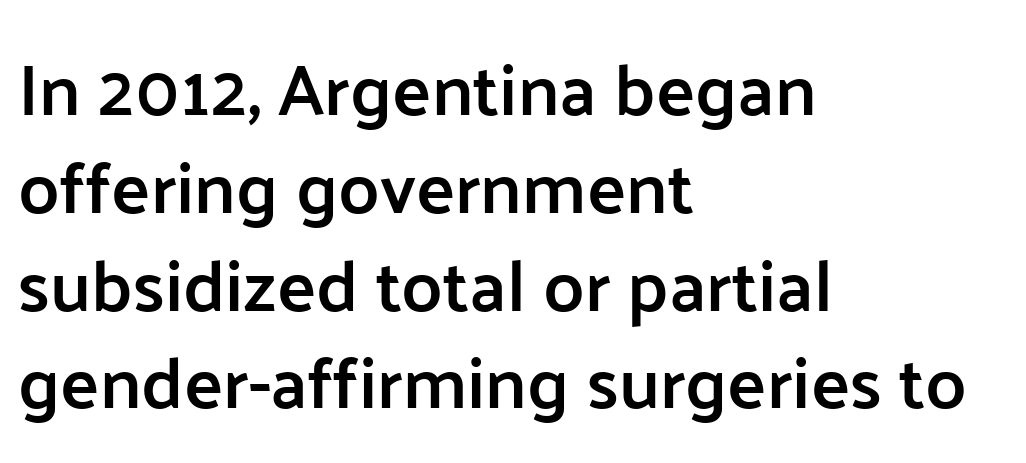
The designer went with a sans here, leaving each stem footless. Quick note: not italic, upright. Strokes here are thickened, but only to semibold level. The lines are quadded left. A typesetter would call this leading conventional body-copy spacing.
